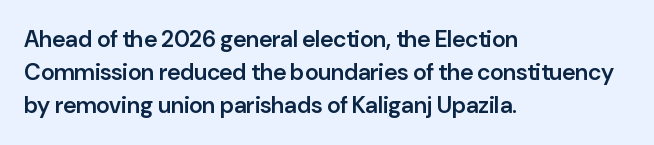
Q: Is the text bold? A: Semi-bold.
Q: Is the text italic (slanted)? A: No, it is upright.
Q: Is the text underlined? A: No.
Q: How is the paragraph aligned? A: Left-aligned.
Q: Is the spacing between letters normal or unusually wide? A: Normal.
Q: Is the spacing between lines tight, normal or loose? A: Normal.
